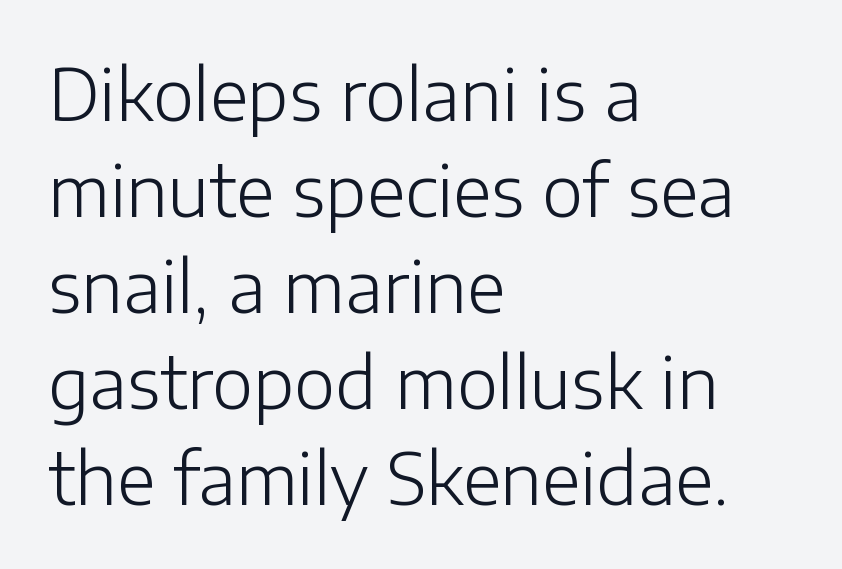
The image shows 70 px light sans-serif type, upright; set left-aligned, normal line spacing (1.37x), normal letter spacing, not underlined; low stroke contrast and a medium x-height.
